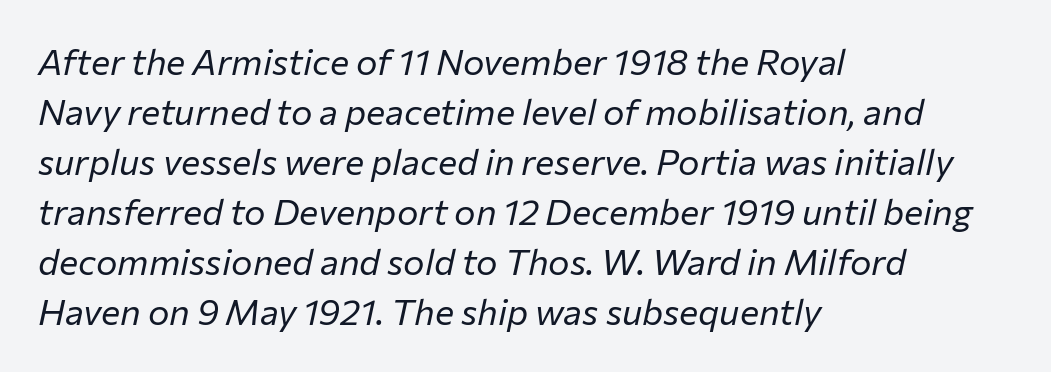
The image shows 36 px regular-weight type, italic (leaning right); set left-aligned, normal line spacing (1.39x), normal letter spacing, not underlined; low stroke contrast and a medium x-height.
